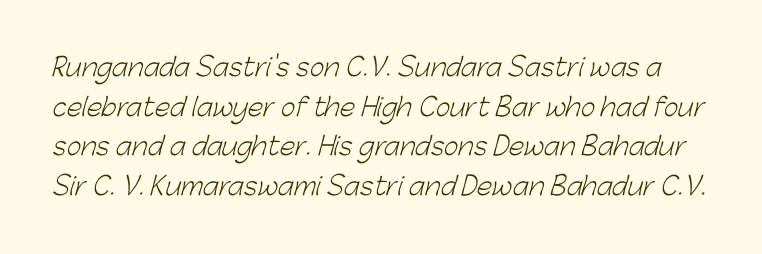
{"bold": "no", "underline": "no", "line_spacing": "normal", "line_spacing_ratio": 1.59, "letter_spacing": "normal", "letter_spacing_em": 0.0, "glyph_px": 25}
